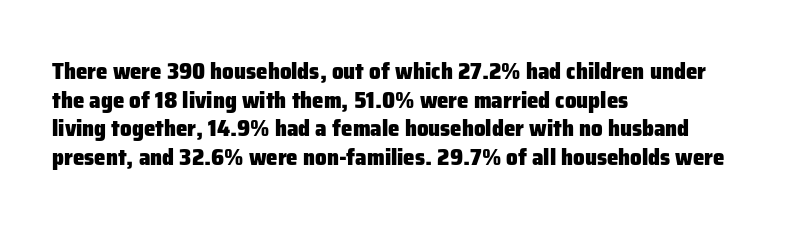
The image shows 23 px bold type, upright; set left-aligned, normal line spacing (1.25x), normal letter spacing, not underlined.
